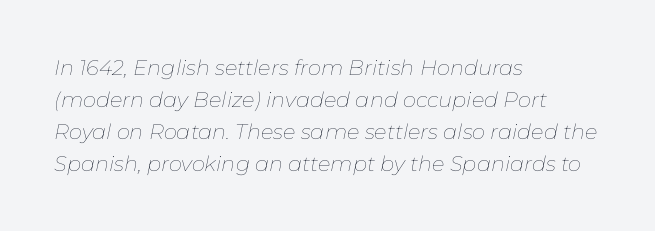
Q: Is the text bold? A: No.
Q: Is the text italic (slanted)? A: Yes, it leans right by about 11 degrees.
Q: Is the text underlined? A: No.
Q: How is the paragraph aligned? A: Left-aligned.
Q: Is the spacing between letters normal or unusually wide? A: Normal.
Q: Is the spacing between lines tight, normal or loose? A: Normal.
